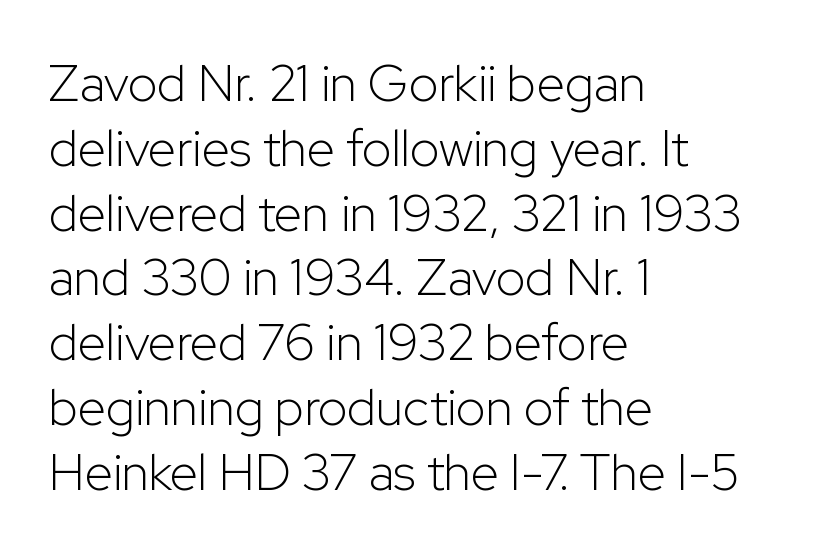
Q: Is the text bold? A: No.
Q: Is the text italic (slanted)? A: No, it is upright.
Q: Is the typeface a serif or a sans-serif typeface? A: Sans-serif.
Q: Is the text underlined? A: No.
Q: How is the paragraph aligned? A: Left-aligned.
Q: Is the spacing between letters normal or unusually wide? A: Normal.
Q: Is the spacing between lines tight, normal or loose? A: Normal.
Q: Width (condensed, normal, or wide)? A: Normal.
Q: Stroke contrast? A: Low.
Q: x-height? A: Medium.
Q: Monospaced? A: No.
